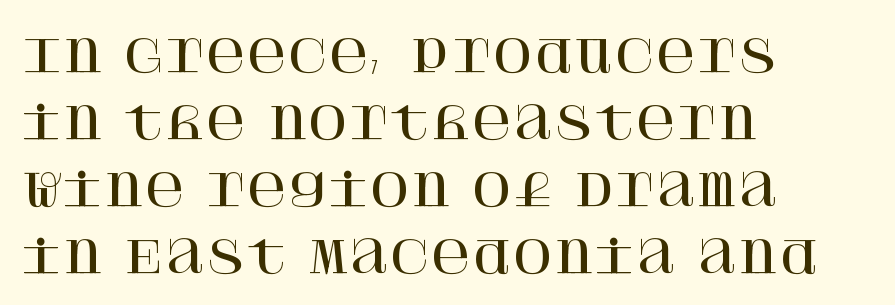
Q: Is the text italic (slanted)? A: No, it is upright.
Q: Is the typeface a serif or a sans-serif typeface? A: Serif.
Q: Is the text underlined? A: No.
Q: How is the paragraph aligned? A: Left-aligned.
Q: Is the spacing between letters normal or unusually wide? A: Normal.
Q: Is the spacing between lines tight, normal or loose? A: Normal.
Q: Width (condensed, normal, or wide)? A: Normal.
Q: Stroke contrast? A: High.
Q: x-height? A: Large.
